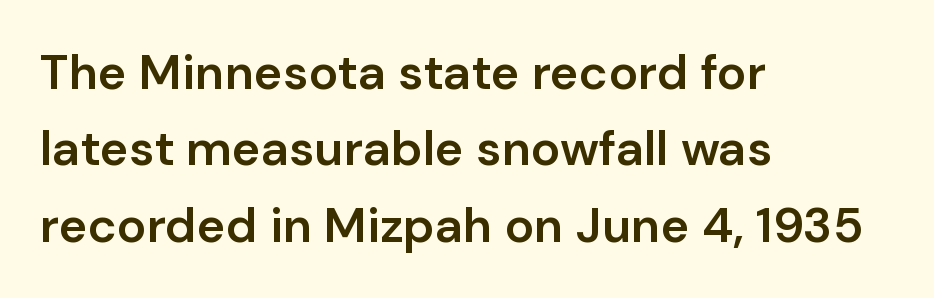
The line-height multiplier appears to be the usual default. No feet cap the strokes, marking this as sans-serif type. Compared with an ordinary text face, these strokes are moderately heavier — a semibold. Rendered with straight, roman letterforms. Typeset ragged right — the left edge is the straight one. Just letters on the line, the space beneath them empty.
